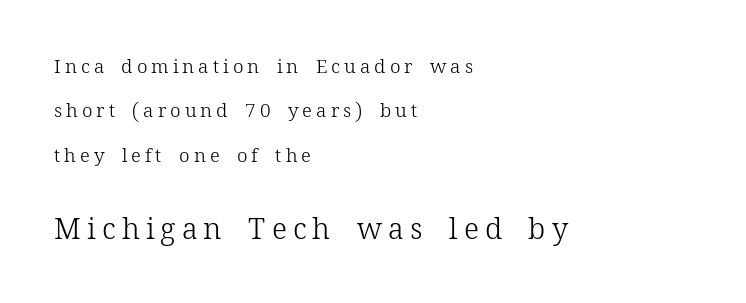
Q: Is the text bold? A: No.
Q: Is the text italic (slanted)? A: No, it is upright.
Q: Is the typeface a serif or a sans-serif typeface? A: Serif.
Q: Is the text underlined? A: No.
Q: How is the paragraph aligned? A: Left-aligned.
Q: Is the spacing between letters normal or unusually wide? A: Unusually wide.
Q: Is the spacing between lines tight, normal or loose? A: Loose.
Q: Which block of text is set in a larger size, the first (top) or the second (bottom)? A: The second (bottom) one.
Q: Width (condensed, normal, or wide)? A: Normal.
Q: Stroke contrast? A: Low.
Q: x-height? A: Medium.
Q: Monospaced? A: No.
